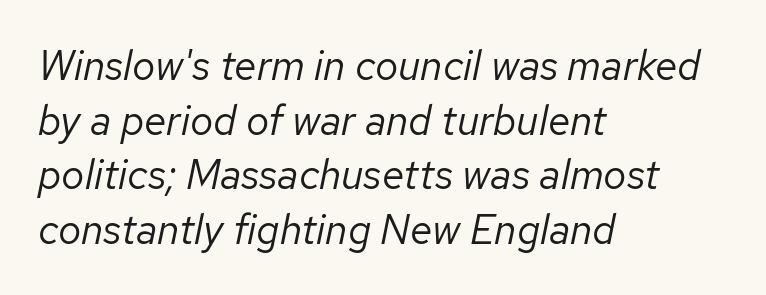
{"italic": "yes", "lean": "right", "slant_degrees": 12, "bold": "no", "weight": "regular", "width": "normal", "stroke_contrast": "low", "x_height": "medium", "monospaced": "no", "underline": "no", "align": "left", "line_spacing": "normal", "line_spacing_ratio": 1.33, "letter_spacing": "normal", "letter_spacing_em": 0.0, "glyph_px": 41}
